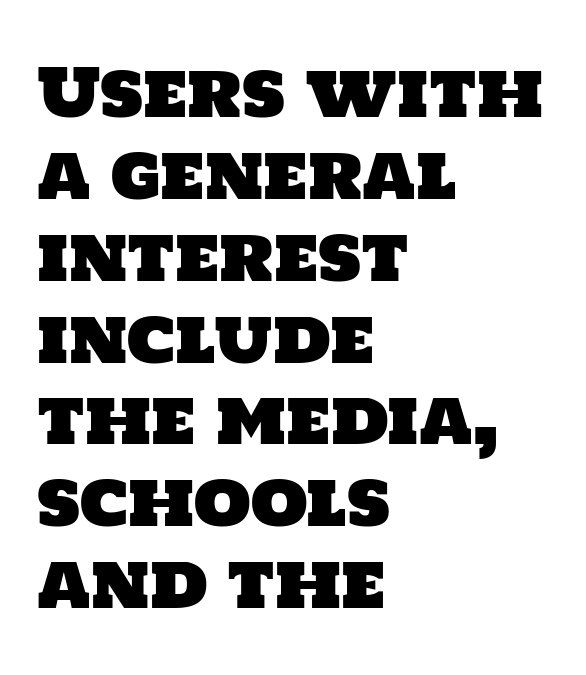
The image shows 66 px sans-serif type; set left-aligned, line spacing 1.24x, normal letter spacing, not underlined; low stroke contrast and a large x-height.
